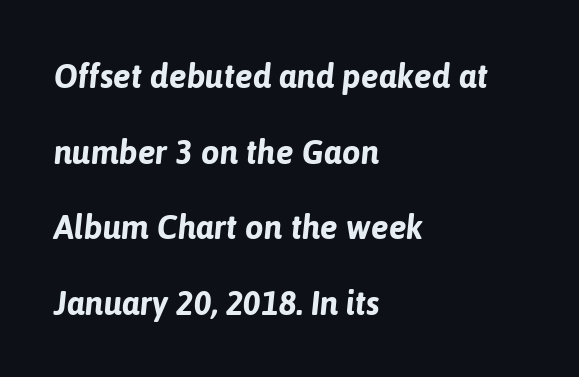
How would I describe the line gaps? Wide and relaxed. The passage is arranged the way most books set body copy — flush left. Typographic density is high because the face is bold. Just letters on the line, the space beneath them empty.
